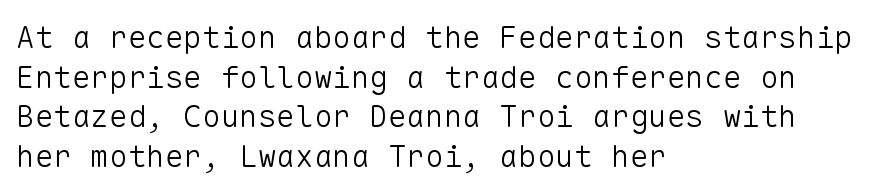
Q: Is the text bold? A: No.
Q: Is the text italic (slanted)? A: No, it is upright.
Q: Is the typeface a serif or a sans-serif typeface? A: Sans-serif.
Q: Is the text underlined? A: No.
Q: How is the paragraph aligned? A: Left-aligned.
Q: Is the spacing between letters normal or unusually wide? A: Normal.
Q: Is the spacing between lines tight, normal or loose? A: Normal.
Q: Width (condensed, normal, or wide)? A: Normal.
Q: Stroke contrast? A: Low.
Q: x-height? A: Medium.
Q: Monospaced? A: Yes.
